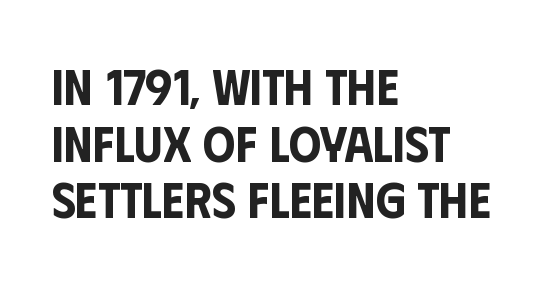
{"serif": "no", "italic": "no", "width": "condensed", "stroke_contrast": "low", "x_height": "large", "monospaced": "no", "underline": "no", "align": "left", "line_spacing": "tight", "line_spacing_ratio": 1.11, "letter_spacing": "normal", "letter_spacing_em": 0.0, "glyph_px": 51}
